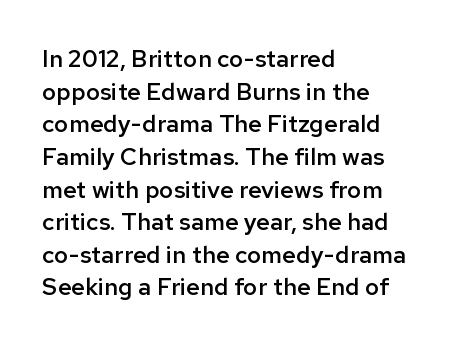
One glance says typical: line gaps are just what's usual. Tracking value appears to be zero — textbook default spacing. Tall strokes in this sample are plumb rather than angled. Firm but not heavy-handed strokes: this text is semibold.
